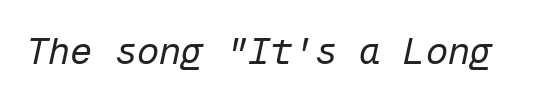
Q: Is the text bold? A: No.
Q: Is the text italic (slanted)? A: Yes, it leans right by about 12 degrees.
Q: Is the text underlined? A: No.
Q: Is the spacing between letters normal or unusually wide? A: Normal.
Q: Width (condensed, normal, or wide)? A: Normal.
Q: Stroke contrast? A: Low.
Q: x-height? A: Medium.
Q: Monospaced? A: Yes.
